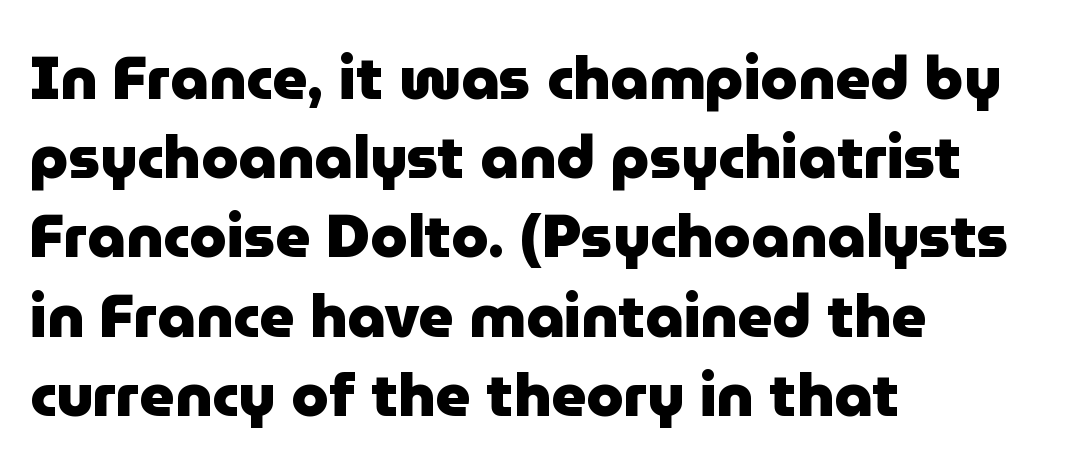
The image shows 60 px heavy sans-serif type, upright; set left-aligned, normal line spacing (1.32x), normal letter spacing, not underlined; low stroke contrast and a medium x-height.
